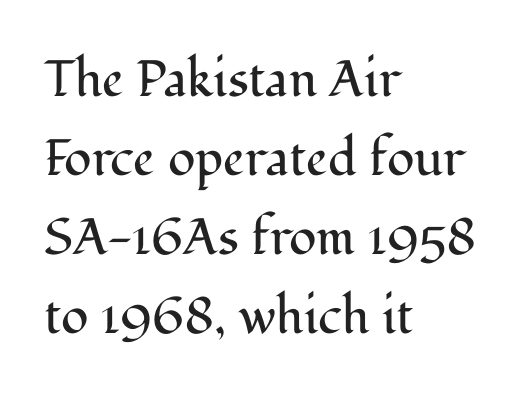
Q: Is the text bold? A: No.
Q: Is the text italic (slanted)? A: No, it is upright.
Q: Is the typeface a serif or a sans-serif typeface? A: Serif.
Q: Is the text underlined? A: No.
Q: How is the paragraph aligned? A: Left-aligned.
Q: Is the spacing between letters normal or unusually wide? A: Normal.
Q: Is the spacing between lines tight, normal or loose? A: Normal.
Q: Width (condensed, normal, or wide)? A: Normal.
Q: Stroke contrast? A: Medium.
Q: x-height? A: Medium.
Q: Monospaced? A: No.
